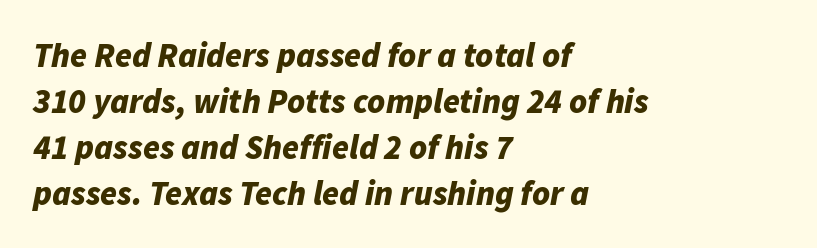
A typesetter would call this leading conventional body-copy spacing. When letters slant like this, we call the style italic. Weight check: bold — yes, fully. Decoration check: the copy has no underline. Here the glyphs are tracked normally, forming tight word shapes.
